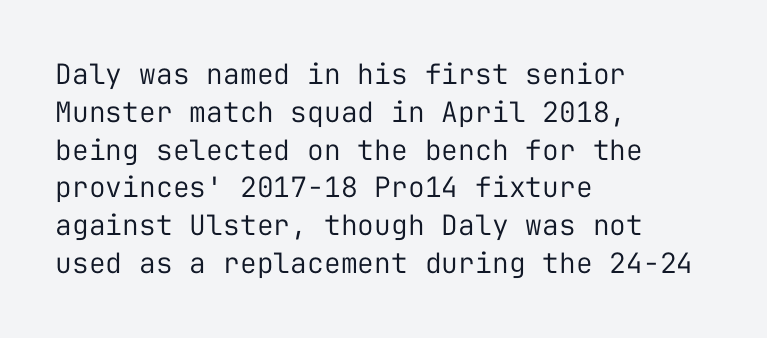
This sample uses plain, unmodified letter spacing. Type style note: lacks serifs. Lines of text with bare space underneath. The axis of the letterforms is exactly vertical.
